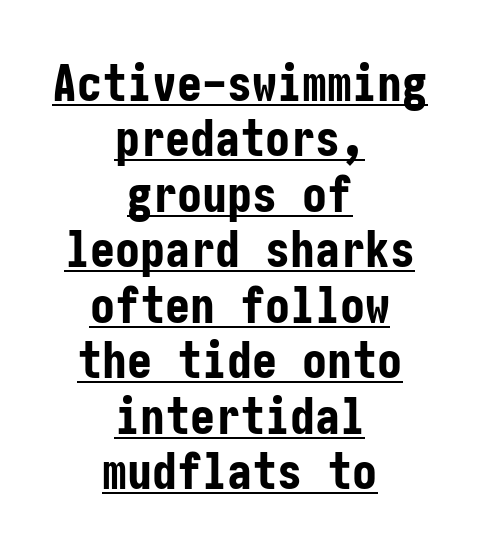
Q: Is the text bold? A: Yes.
Q: Is the text italic (slanted)? A: No, it is upright.
Q: Is the typeface a serif or a sans-serif typeface? A: Sans-serif.
Q: Is the text underlined? A: Yes.
Q: How is the paragraph aligned? A: Centered.
Q: Is the spacing between letters normal or unusually wide? A: Normal.
Q: Is the spacing between lines tight, normal or loose? A: Tight.
Q: Width (condensed, normal, or wide)? A: Condensed.
Q: Stroke contrast? A: Low.
Q: x-height? A: Medium.
